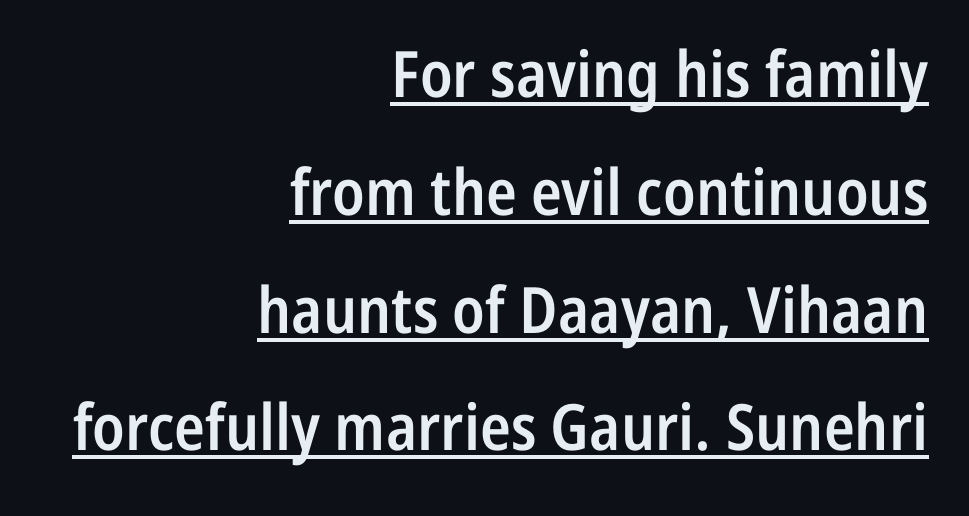
The image shows 64 px semibold, condensed sans-serif type, upright; set right-aligned, line spacing 1.84x, normal letter spacing, underlined; low stroke contrast and a medium x-height.
